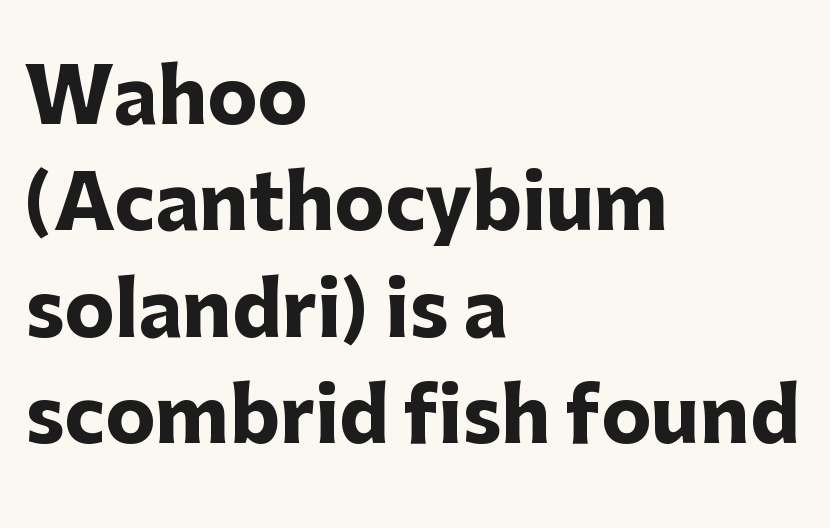
The image shows 75 px heavy sans-serif type, upright; set left-aligned, normal line spacing (1.42x), normal letter spacing, not underlined; low stroke contrast and a medium x-height.
